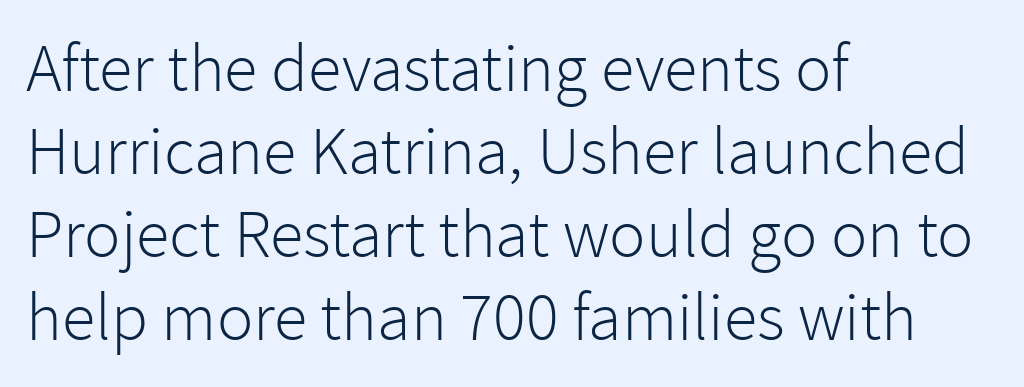
You could not count columns in this text — the font is proportionally spaced. Type without underlining. How are the letters spaced? Ordinarily, with no added tracking. Each line starts at the same left margin while the right side varies. Nothing sits at the stroke ends, so this counts as sans-serif. You can tell it's not italic because the verticals are truly vertical.
